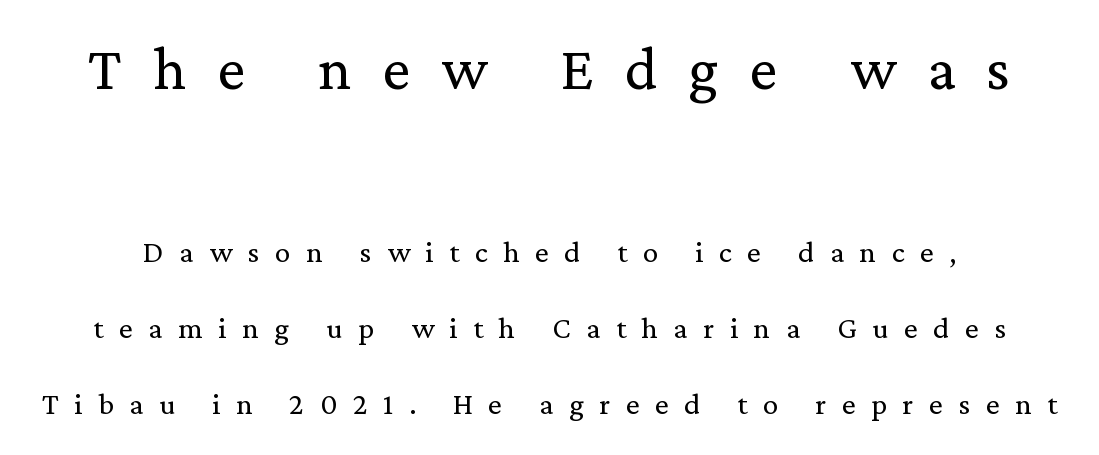
Q: Is the text bold? A: No.
Q: Is the text italic (slanted)? A: No, it is upright.
Q: Is the typeface a serif or a sans-serif typeface? A: Serif.
Q: Is the text underlined? A: No.
Q: Is the spacing between letters normal or unusually wide? A: Unusually wide.
Q: Is the spacing between lines tight, normal or loose? A: Loose.
Q: Which block of text is set in a larger size, the first (top) or the second (bottom)? A: The first (top) one.
Q: Width (condensed, normal, or wide)? A: Normal.
Q: Stroke contrast? A: Low.
Q: x-height? A: Medium.
Q: Monospaced? A: No.
